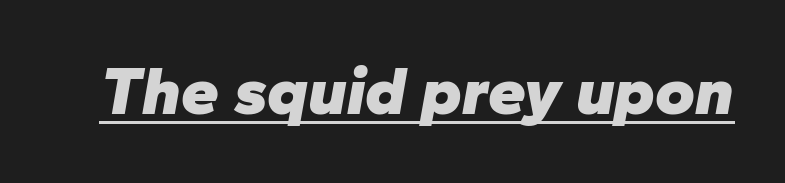
The axis of the letterforms is tilted away from vertical. Character widths vary here, with narrow letters taking less room than wide ones. Compared with undecorated copy, this sample adds a rule below the words. The letterforms sit shoulder to shoulder at normal distance.
